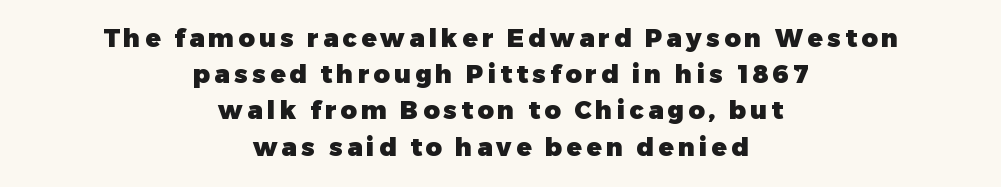
The image shows 25 px bold type, upright; set centered, normal line spacing (1.45x), not underlined.
